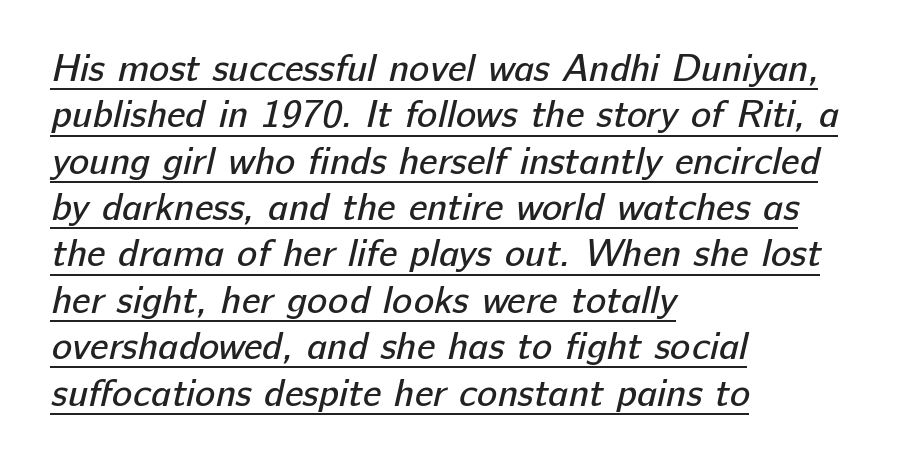
Q: Is the text bold? A: No.
Q: Is the typeface a serif or a sans-serif typeface? A: Sans-serif.
Q: Is the text underlined? A: Yes.
Q: How is the paragraph aligned? A: Left-aligned.
Q: Is the spacing between letters normal or unusually wide? A: Normal.
Q: Width (condensed, normal, or wide)? A: Normal.
Q: Stroke contrast? A: Low.
Q: x-height? A: Medium.
Q: Monospaced? A: No.
